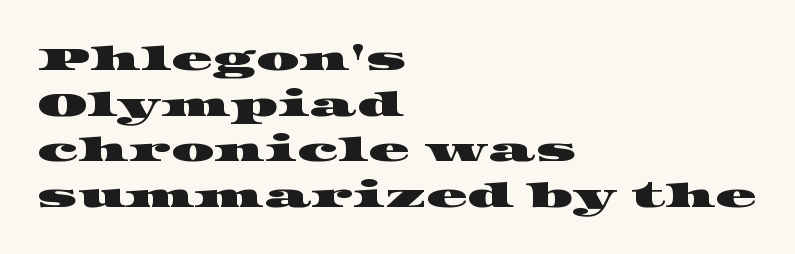
{"serif": "yes", "width": "wide", "stroke_contrast": "high", "x_height": "large", "monospaced": "no", "underline": "no", "align": "left", "line_spacing": "normal", "line_spacing_ratio": 1.34, "letter_spacing": "normal", "letter_spacing_em": 0.0, "glyph_px": 34}
